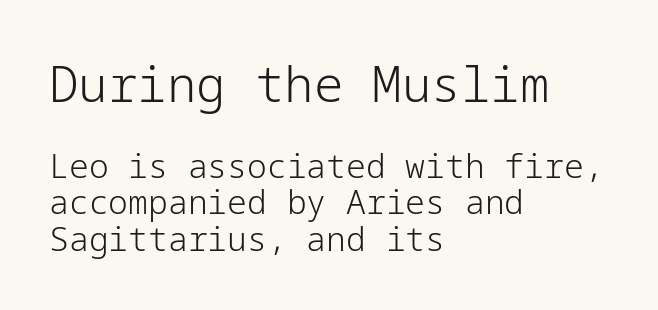
The block sitting higher on the canvas is the one with enlarged characters. In terms of posture, this sample is upright. Grotesque or geometric, the face here clearly has no serifs. Descender tails drop into unmarked territory. Cramped leading.
